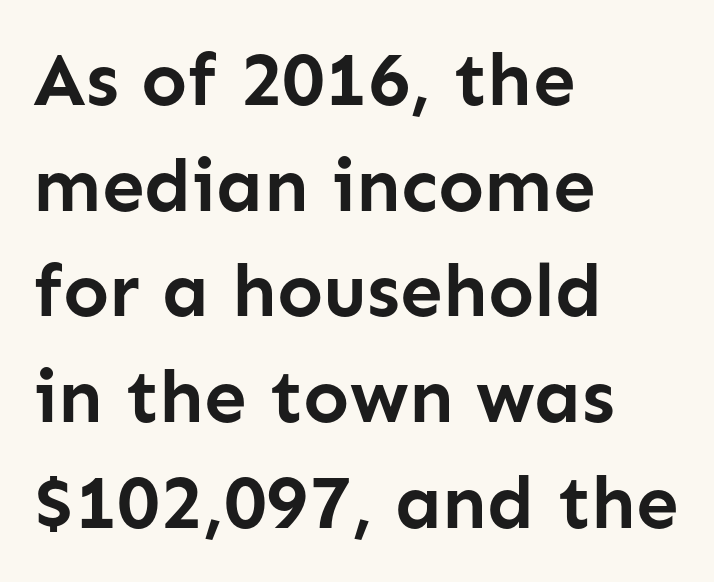
The image shows 76 px semibold sans-serif type, upright; set left-aligned, normal line spacing (1.39x), normal letter spacing, not underlined; low stroke contrast and a medium x-height.
